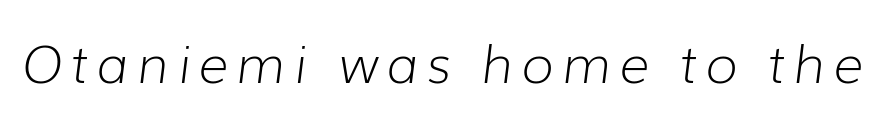
{"italic": "yes", "lean": "right", "slant_degrees": 7, "bold": "no", "weight": "light", "width": "normal", "stroke_contrast": "low", "x_height": "medium", "monospaced": "no", "underline": "no", "glyph_px": 52}
